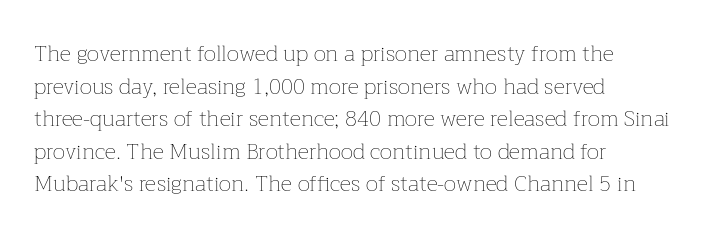
Rows of type keep a routine distance in the vertical direction. The space beneath each line is pristine and unruled. Which margin do the lines hug? The left one — the right edge is uneven. The letterforms sit shoulder to shoulder at normal distance.
